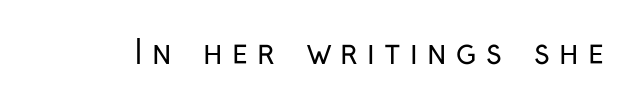
Q: Is the text bold? A: No.
Q: Is the text italic (slanted)? A: No, it is upright.
Q: Is the typeface a serif or a sans-serif typeface? A: Sans-serif.
Q: Is the text underlined? A: No.
Q: Is the spacing between letters normal or unusually wide? A: Unusually wide.
Q: Width (condensed, normal, or wide)? A: Condensed.
Q: Stroke contrast? A: Low.
Q: x-height? A: Medium.
Q: Monospaced? A: No.
